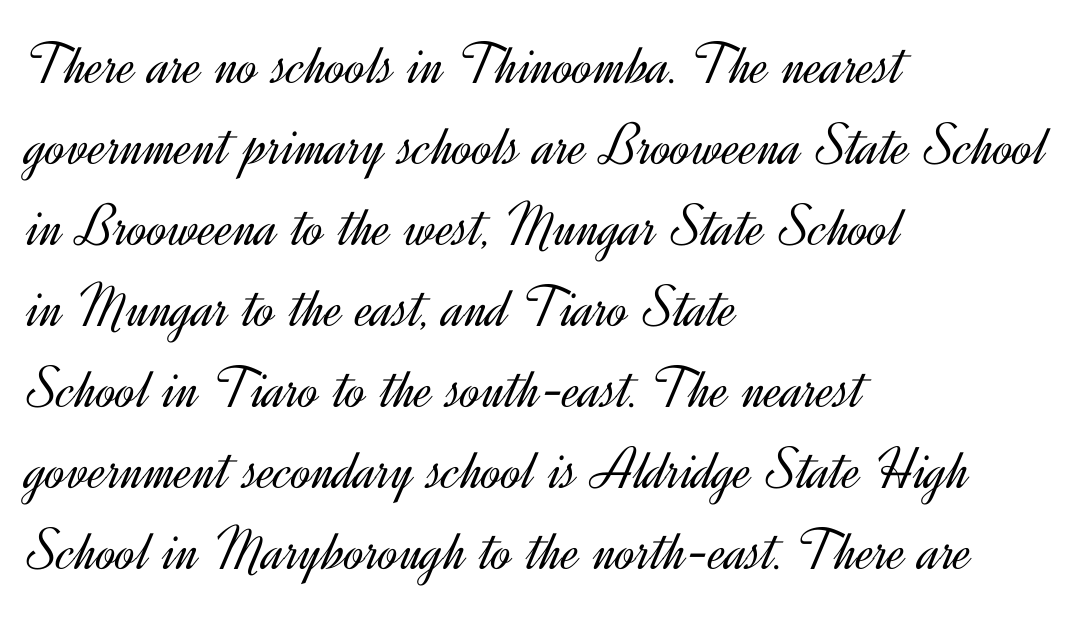
Q: Is the text bold? A: No.
Q: Is the text italic (slanted)? A: Yes.
Q: Is the typeface a serif or a sans-serif typeface? A: Sans-serif.
Q: Is the text underlined? A: No.
Q: How is the paragraph aligned? A: Left-aligned.
Q: Is the spacing between letters normal or unusually wide? A: Normal.
Q: Is the spacing between lines tight, normal or loose? A: Normal.
Q: Width (condensed, normal, or wide)? A: Normal.
Q: x-height? A: Small.
Q: Monospaced? A: No.
